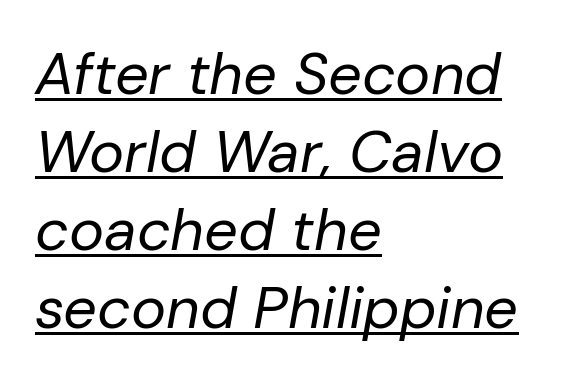
{"italic": "yes", "lean": "right", "slant_degrees": 10, "bold": "no", "weight": "regular", "width": "normal", "stroke_contrast": "low", "x_height": "medium", "monospaced": "no", "underline": "yes", "align": "left", "line_spacing": "normal", "line_spacing_ratio": 1.32, "letter_spacing": "normal", "letter_spacing_em": 0.0, "glyph_px": 59}
